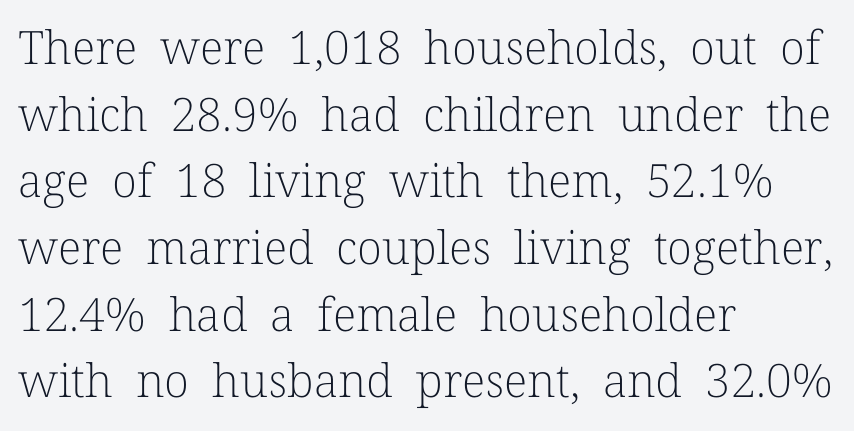
The image shows 46 px light serif type, upright; set left-aligned, normal line spacing (1.45x), normal letter spacing, not underlined; low stroke contrast and a medium x-height.
